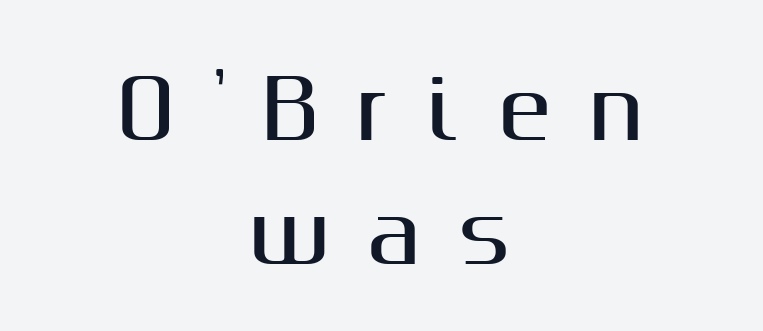
{"serif": "no", "italic": "no", "width": "normal", "stroke_contrast": "medium", "x_height": "medium", "monospaced": "no", "underline": "no", "align": "center", "line_spacing": "normal", "line_spacing_ratio": 1.55, "letter_spacing": "wide", "letter_spacing_em": 0.47, "glyph_px": 80}
